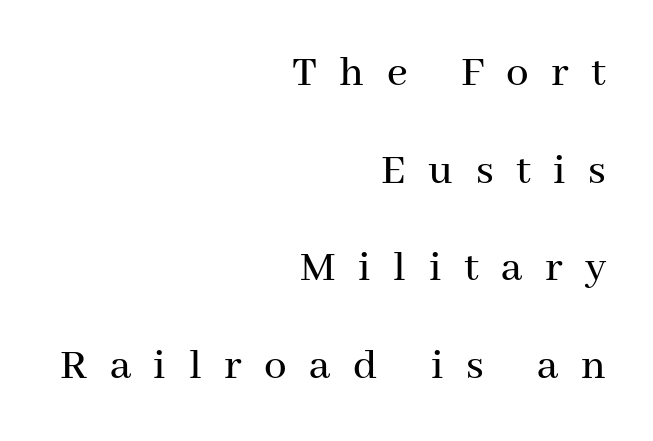
Plain, unruled lines of type. Horizontally, the lines are justified to the trailing edge only. Characters remain perfectly vertical along every line. Proportional: the letters do not fall into vertical columns. This rendering widens character spacing well past its baseline value. The designer dialed line spacing up above the default.
